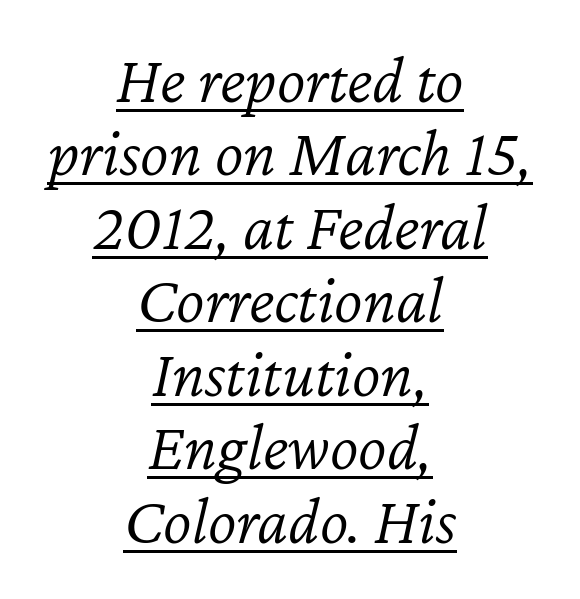
The image shows 68 px light type, italic (leaning right); set centered, tight line spacing (1.08x), normal letter spacing, underlined; low stroke contrast and a medium x-height.
